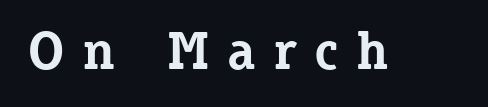
{"serif": "yes", "italic": "no", "bold": "yes", "weight": "bold", "width": "normal", "stroke_contrast": "low", "x_height": "medium", "monospaced": "no", "underline": "no", "letter_spacing": "wide", "letter_spacing_em": 0.33, "glyph_px": 54}
